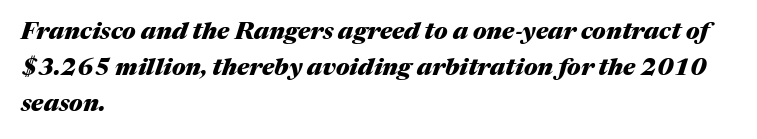
Short note: letters normally spaced. The space directly below the letters is spotless. Emphasis by weight is at full strength: bold. Designer's note — italics engaged.
